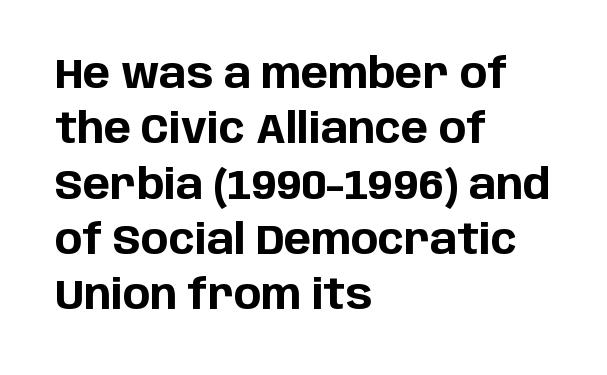
{"serif": "no", "italic": "no", "bold": "yes", "weight": "bold", "width": "normal", "stroke_contrast": "low", "x_height": "large", "monospaced": "no", "underline": "no", "align": "left", "line_spacing": "normal", "line_spacing_ratio": 1.35, "letter_spacing": "normal", "letter_spacing_em": 0.0, "glyph_px": 41}
